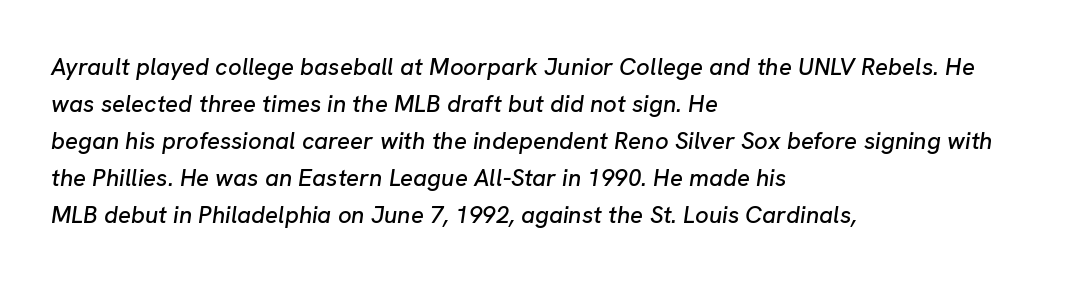
{"italic": "yes", "lean": "right", "slant_degrees": 8, "underline": "no", "align": "left", "line_spacing": "normal", "line_spacing_ratio": 1.54, "letter_spacing": "normal", "letter_spacing_em": 0.0, "glyph_px": 24}
